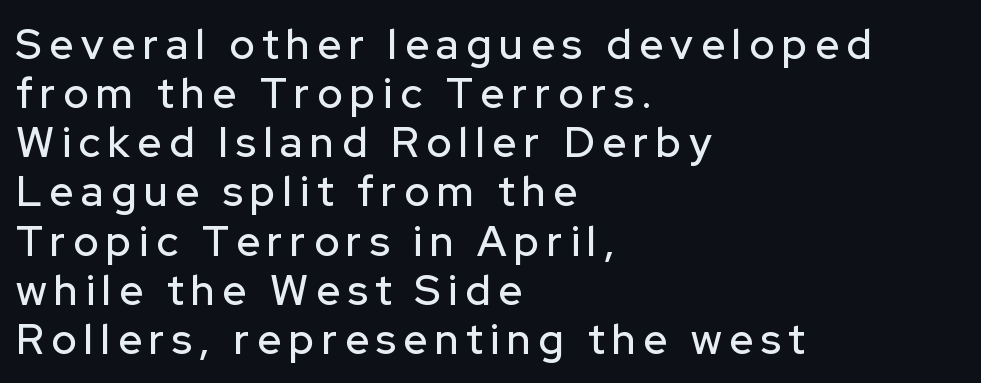
{"serif": "no", "italic": "no", "width": "normal", "stroke_contrast": "low", "x_height": "medium", "monospaced": "no", "underline": "no", "align": "left", "line_spacing_ratio": 1.17, "glyph_px": 42}
